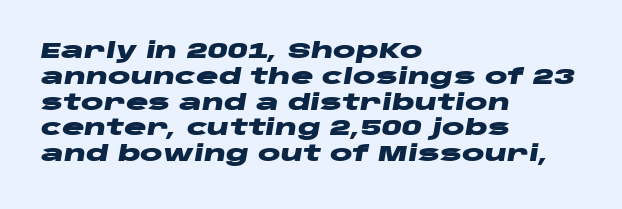
Q: Is the text bold? A: Yes.
Q: Is the text italic (slanted)? A: Yes, it leans right by about 10 degrees.
Q: Is the text underlined? A: No.
Q: How is the paragraph aligned? A: Left-aligned.
Q: Is the spacing between letters normal or unusually wide? A: Normal.
